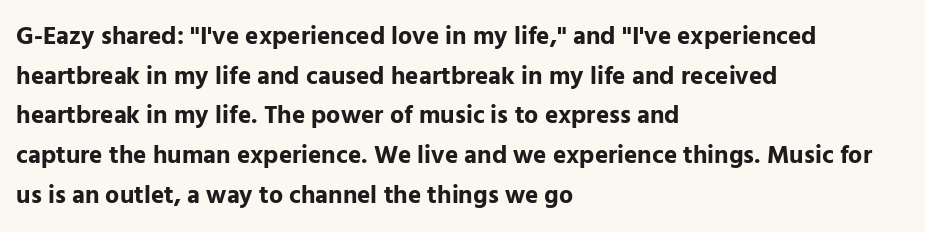
Q: Is the text bold? A: Yes.
Q: Is the text italic (slanted)? A: No, it is upright.
Q: Is the text underlined? A: No.
Q: How is the paragraph aligned? A: Left-aligned.
Q: Is the spacing between letters normal or unusually wide? A: Normal.
Q: Is the spacing between lines tight, normal or loose? A: Normal.
